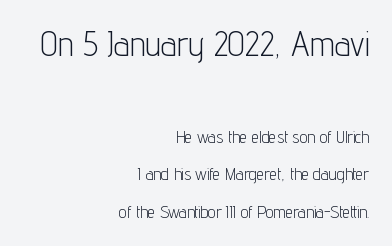
Notice how the stems are strictly vertical — no italics here. The gap between lines stays unmarked. Which margin do the lines hug? The right one — the left edge is uneven. The weight would be labelled regular, book, light, or lighter still.
